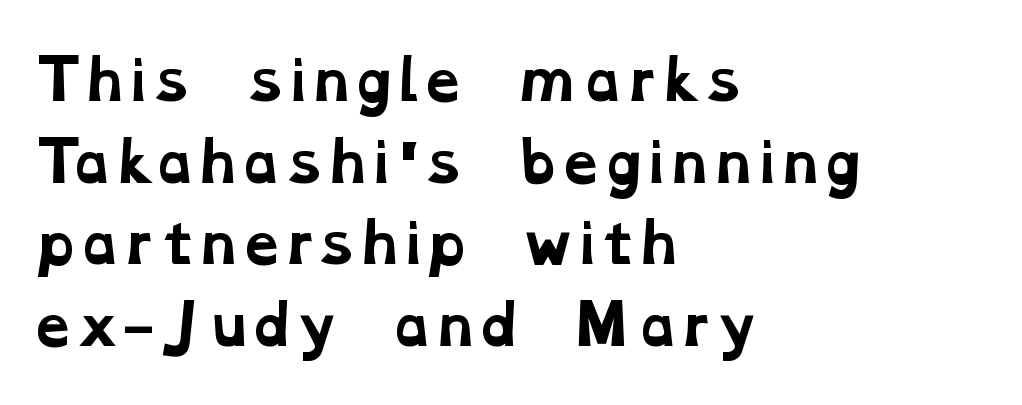
The image shows 54 px bold, wide serif type; set left-aligned, normal line spacing (1.51x), normal letter spacing, not underlined; low stroke contrast and a medium x-height.
